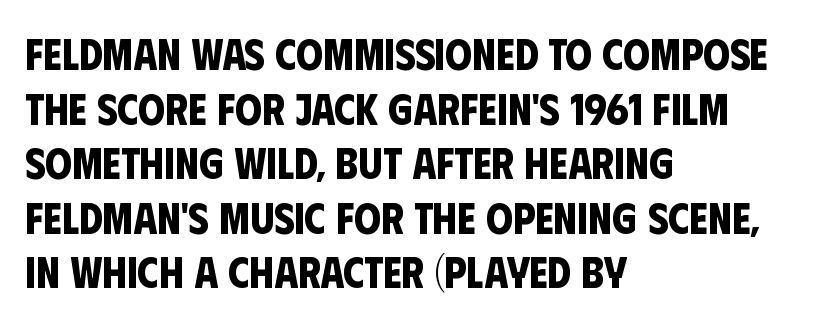
The baseline area is clear. The rendering uses a moderate line-height, typical for paragraphs. The line texture is even and compact thanks to regular tracking. You could not count columns in this text — the font is proportionally spaced.
